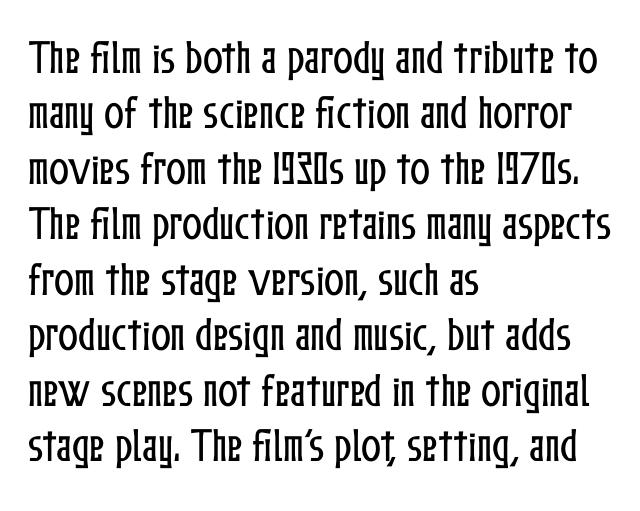
Q: Is the text italic (slanted)? A: No, it is upright.
Q: Is the text underlined? A: No.
Q: How is the paragraph aligned? A: Left-aligned.
Q: Is the spacing between letters normal or unusually wide? A: Normal.
Q: Is the spacing between lines tight, normal or loose? A: Normal.
Q: Width (condensed, normal, or wide)? A: Condensed.
Q: Stroke contrast? A: Low.
Q: x-height? A: Medium.
Q: Monospaced? A: No.
